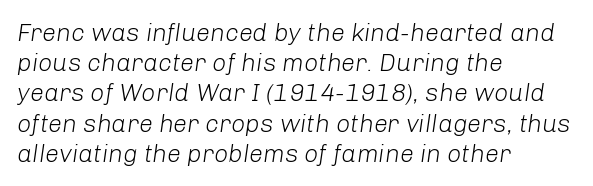
Students, note that the glyphs here touch the page at normal intervals. Which margin do the lines hug? The left one — the right edge is uneven. The area under the type is left untouched. Counters stay open thanks to moderate or lighter strokes. Tall strokes in this sample are angled rather than plumb.
